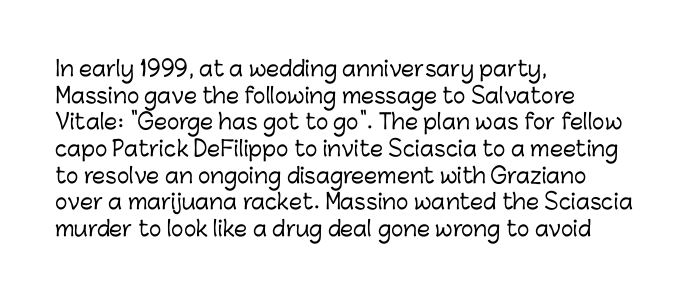
Successive baselines arrive at the customary interval. The space directly below the letters is spotless. The face used here is rendered with its standard letterfit. The rendering anchors every line to the left-hand side.
